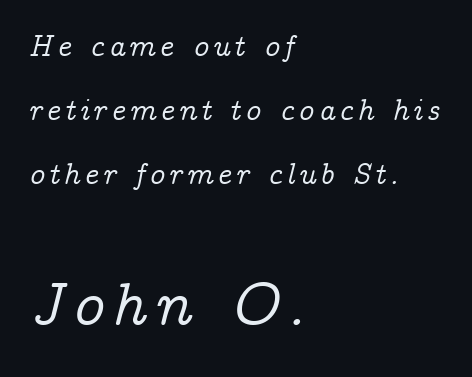
Q: Is the text italic (slanted)? A: Yes, it leans right by about 14 degrees.
Q: Is the typeface a serif or a sans-serif typeface? A: Serif.
Q: Is the text underlined? A: No.
Q: How is the paragraph aligned? A: Left-aligned.
Q: Is the spacing between lines tight, normal or loose? A: Loose.
Q: Which block of text is set in a larger size, the first (top) or the second (bottom)? A: The second (bottom) one.
Q: Width (condensed, normal, or wide)? A: Normal.
Q: Stroke contrast? A: Low.
Q: x-height? A: Medium.
Q: Monospaced? A: No.
